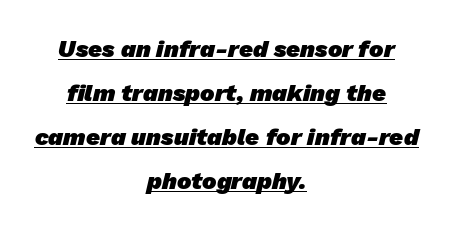
Q: Is the text bold? A: Yes.
Q: Is the text underlined? A: Yes.
Q: How is the paragraph aligned? A: Centered.
Q: Is the spacing between letters normal or unusually wide? A: Normal.
